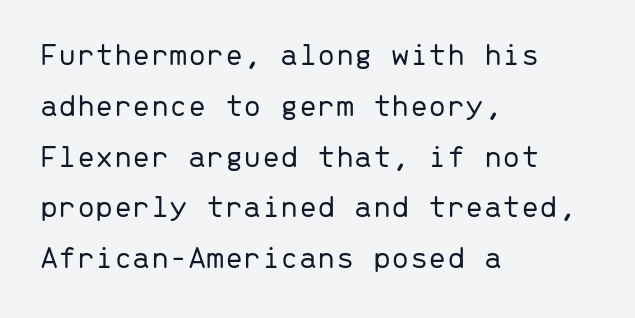
{"serif": "no", "italic": "no", "bold": "no", "weight": "light", "width": "normal", "stroke_contrast": "low", "x_height": "medium", "monospaced": "yes", "underline": "no", "align": "left", "line_spacing": "normal", "line_spacing_ratio": 1.54, "letter_spacing": "normal", "letter_spacing_em": 0.0, "glyph_px": 33}
